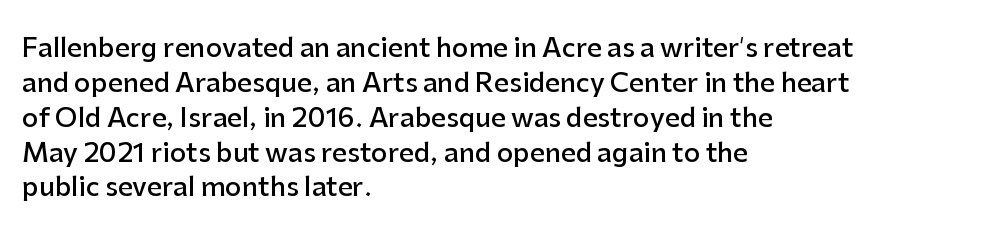
These words are printed semibold, heavier than regular yet not bold. If you measured baseline to baseline, you'd find a middling distance. Upright lettering throughout. Plain, unruled lines of type. Characters follow at the spacing the type designer built in. The lines in this sample share a left origin and differ only in where they stop.
